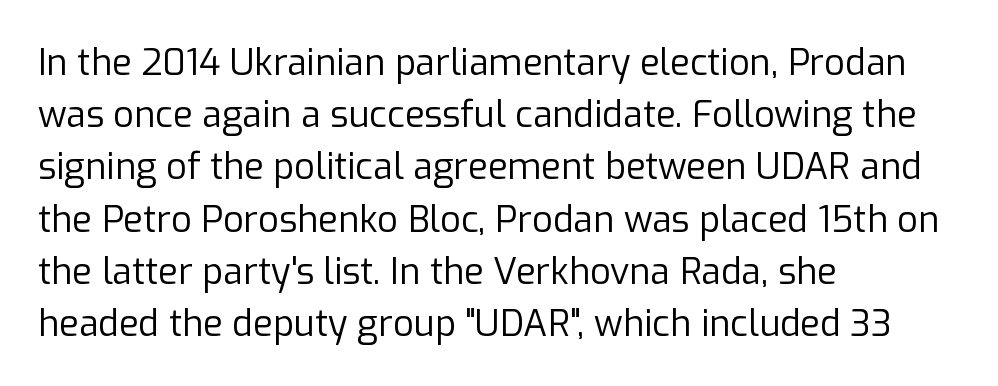
Q: Is the text bold? A: No.
Q: Is the text italic (slanted)? A: No, it is upright.
Q: Is the typeface a serif or a sans-serif typeface? A: Sans-serif.
Q: Is the text underlined? A: No.
Q: How is the paragraph aligned? A: Left-aligned.
Q: Is the spacing between letters normal or unusually wide? A: Normal.
Q: Is the spacing between lines tight, normal or loose? A: Normal.
Q: Width (condensed, normal, or wide)? A: Normal.
Q: Stroke contrast? A: Low.
Q: x-height? A: Medium.
Q: Monospaced? A: No.
